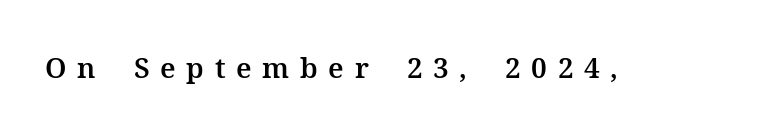
Q: Is the text italic (slanted)? A: No, it is upright.
Q: Is the typeface a serif or a sans-serif typeface? A: Serif.
Q: Is the text underlined? A: No.
Q: Is the spacing between letters normal or unusually wide? A: Unusually wide.
Q: Width (condensed, normal, or wide)? A: Normal.
Q: Stroke contrast? A: Medium.
Q: x-height? A: Medium.
Q: Monospaced? A: No.
